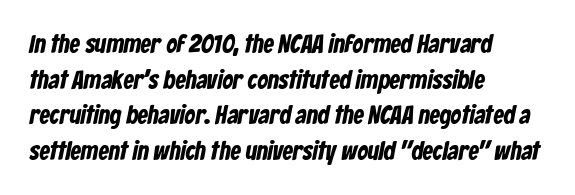
{"underline": "no", "align": "left", "line_spacing": "normal", "line_spacing_ratio": 1.37, "letter_spacing": "normal", "letter_spacing_em": 0.0, "glyph_px": 26}
